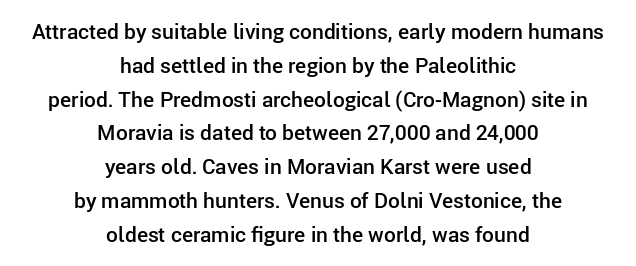
The image shows 21 px text type, upright; set centered, normal line spacing (1.61x), normal letter spacing, not underlined.
